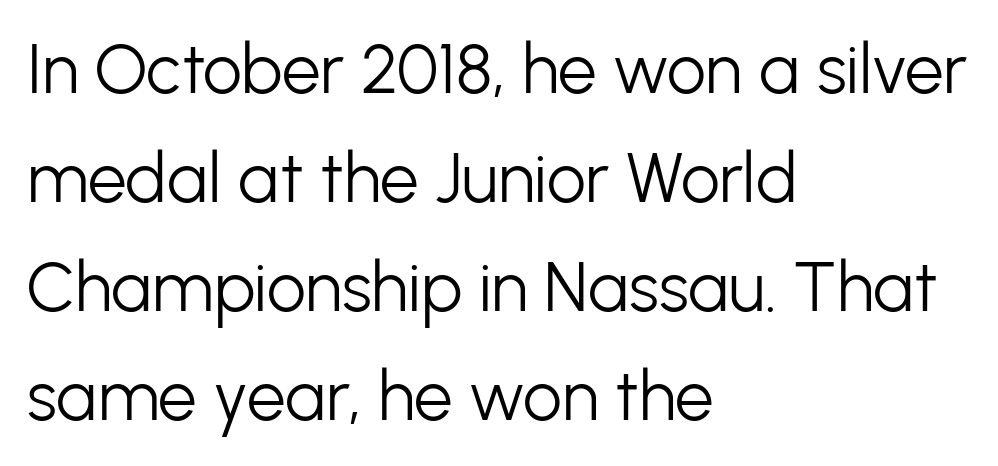
The image shows 69 px light sans-serif type, upright; set left-aligned, normal line spacing (1.58x), normal letter spacing, not underlined; low stroke contrast and a medium x-height.
